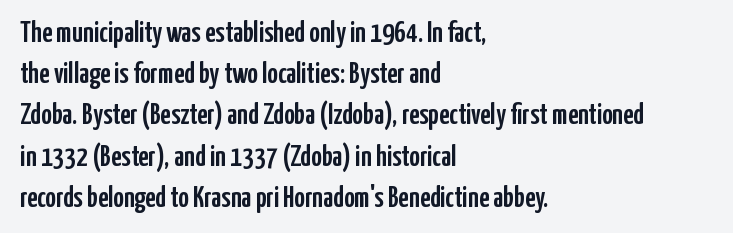
The image shows 29 px condensed sans-serif type, upright; set left-aligned, normal line spacing (1.42x), normal letter spacing, not underlined; low stroke contrast and a medium x-height.
